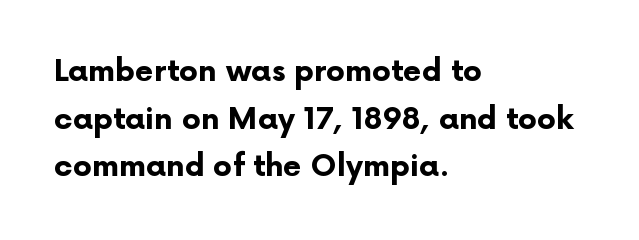
The image shows 30 px bold sans-serif type, upright; set left-aligned, normal line spacing (1.59x), normal letter spacing, not underlined; low stroke contrast and a medium x-height.
